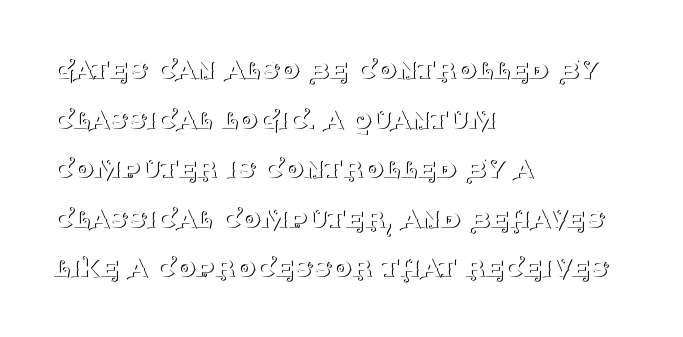
Q: Is the text bold? A: No.
Q: Is the text italic (slanted)? A: No, it is upright.
Q: Is the typeface a serif or a sans-serif typeface? A: Serif.
Q: Is the text underlined? A: No.
Q: How is the paragraph aligned? A: Left-aligned.
Q: Is the spacing between letters normal or unusually wide? A: Normal.
Q: Is the spacing between lines tight, normal or loose? A: Normal.
Q: Width (condensed, normal, or wide)? A: Normal.
Q: Stroke contrast? A: Medium.
Q: x-height? A: Large.
Q: Monospaced? A: No.
